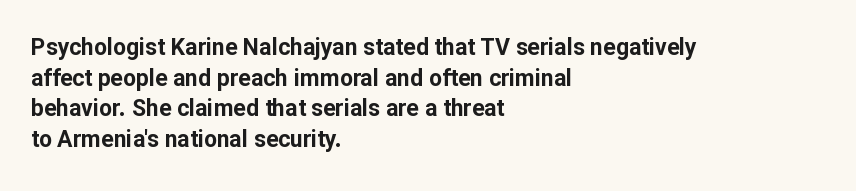
Q: Is the text bold? A: Yes.
Q: Is the text italic (slanted)? A: No, it is upright.
Q: Is the text underlined? A: No.
Q: How is the paragraph aligned? A: Left-aligned.
Q: Is the spacing between letters normal or unusually wide? A: Normal.
Q: Is the spacing between lines tight, normal or loose? A: Normal.
